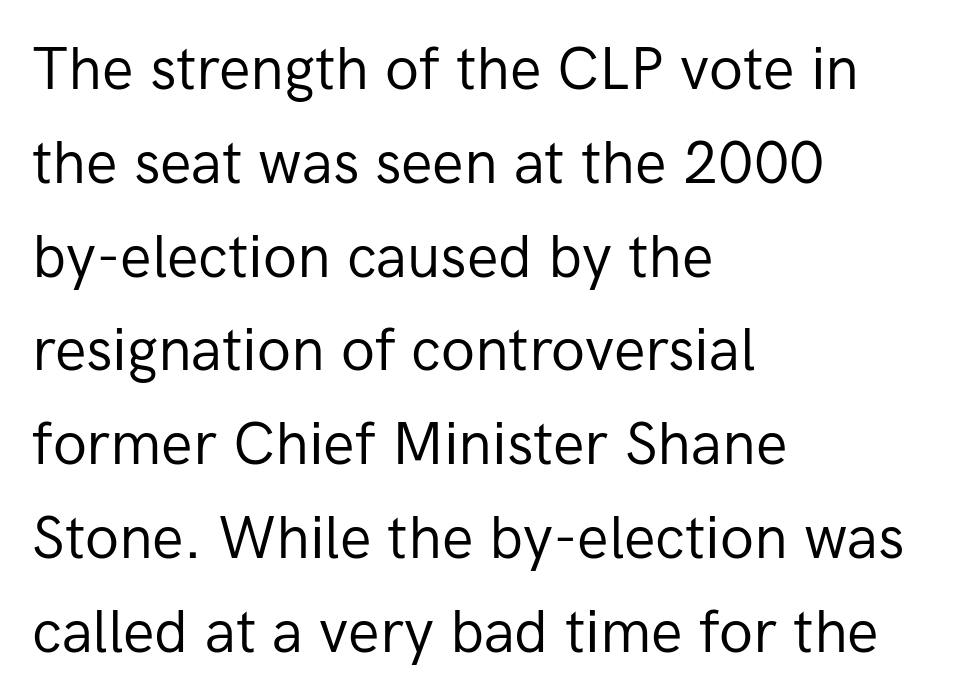
The designer went with a sans here, leaving each stem footless. Stem width sits at or under what a default text font uses. A normal amount of white space separates one row of letters from the next. Notice how the passage keeps a crisp vertical edge on the left only.
